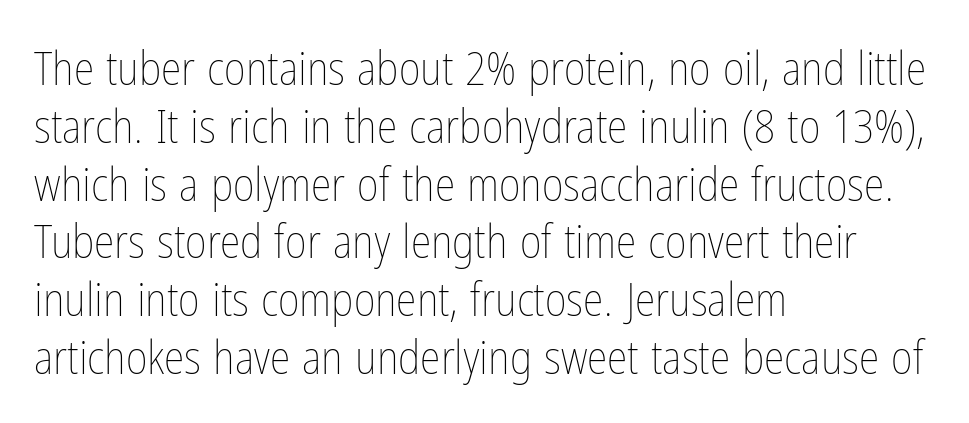
The image shows 47 px thin, condensed type, upright; set left-aligned, line spacing 1.23x, normal letter spacing, not underlined; low stroke contrast and a medium x-height.
